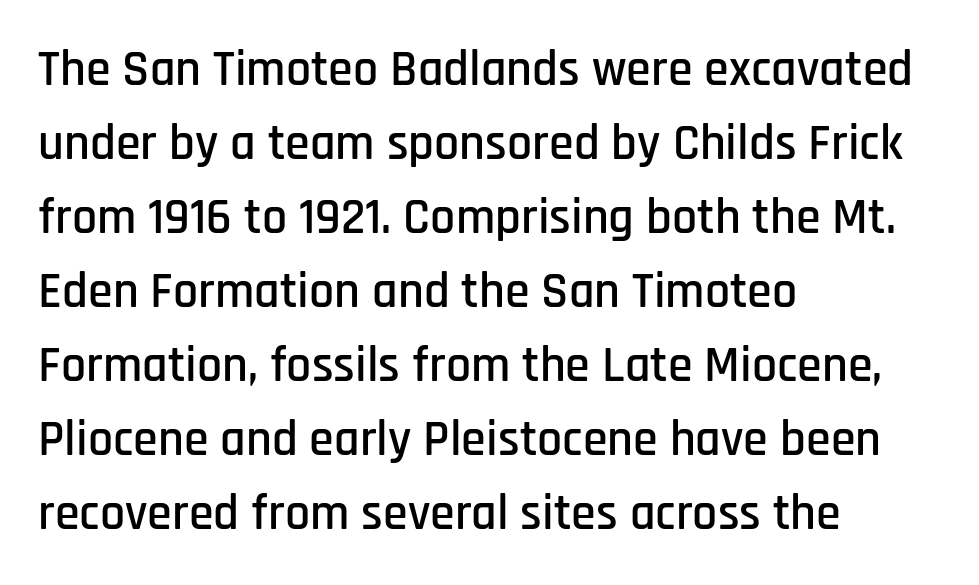
A typesetter would label this face a sans. Type without underlining. The rag falls on the right side of this text block. The lettering holds an erect, upright posture throughout.
